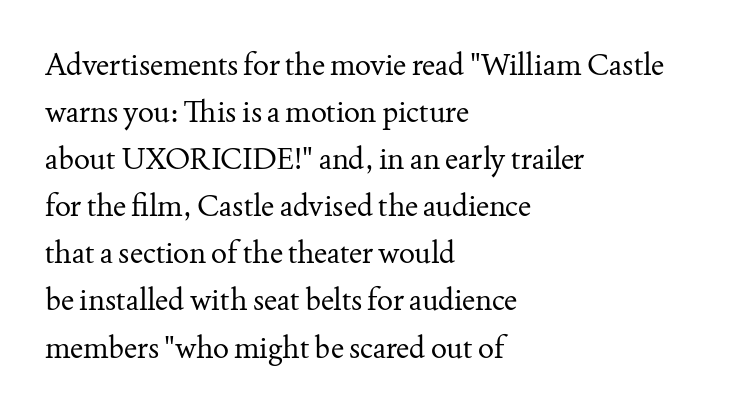
The paragraph shown leans on its left margin. A typesetter would label this face a serif. You could not count columns in this text — the font is proportionally spaced. The foot of each line stays bare and open.
